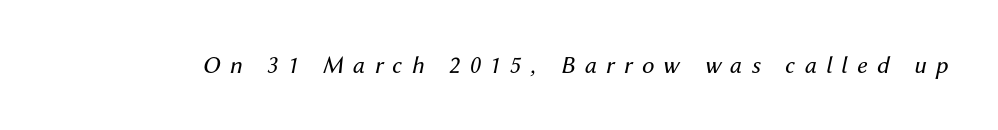
Q: Is the text bold? A: No.
Q: Is the text italic (slanted)? A: Yes, it leans right by about 12 degrees.
Q: Is the text underlined? A: No.
Q: Is the spacing between letters normal or unusually wide? A: Unusually wide.
